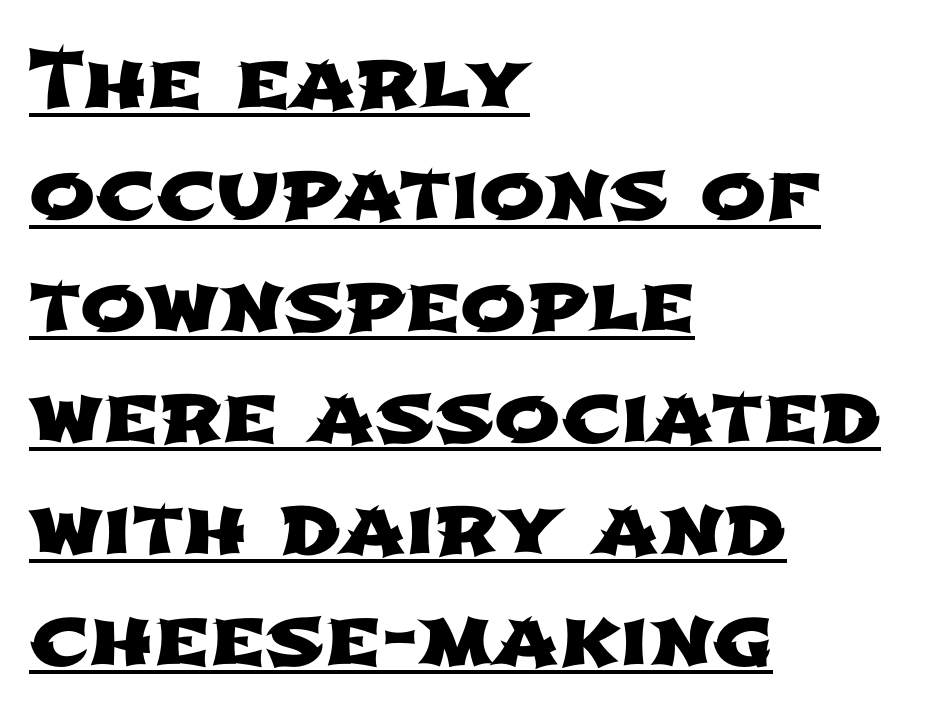
The image shows 79 px wide sans-serif type; set left-aligned, normal line spacing (1.41x), normal letter spacing, underlined; low stroke contrast and a medium x-height.
